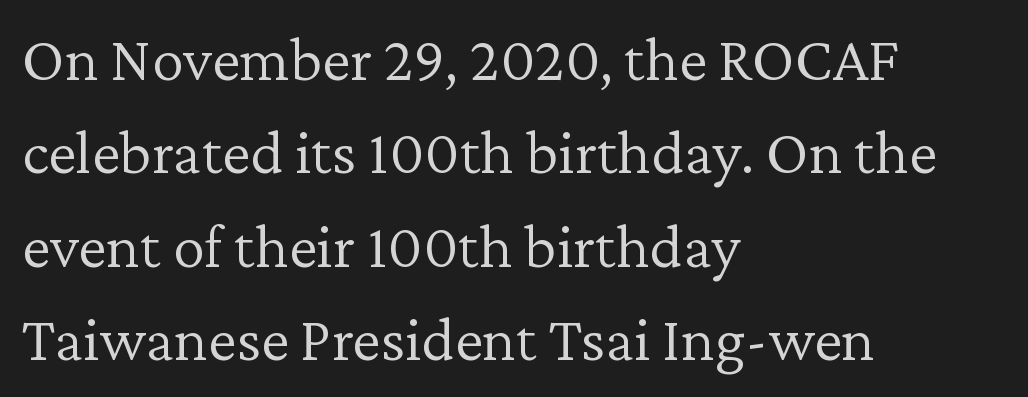
{"serif": "yes", "italic": "no", "bold": "no", "weight": "light", "width": "normal", "stroke_contrast": "low", "x_height": "medium", "monospaced": "no", "underline": "no", "align": "left", "line_spacing": "normal", "line_spacing_ratio": 1.46, "letter_spacing": "normal", "letter_spacing_em": 0.0, "glyph_px": 64}
